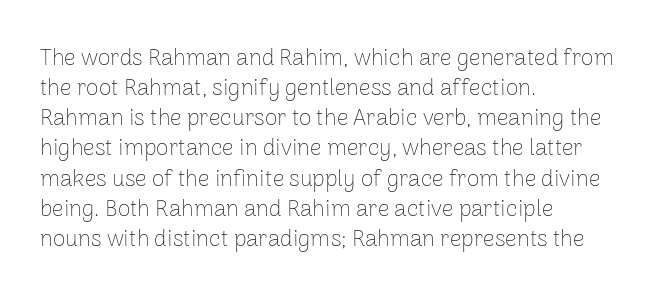
The image shows 23 px text type, upright; set left-aligned, normal line spacing (1.31x), normal letter spacing, not underlined.
